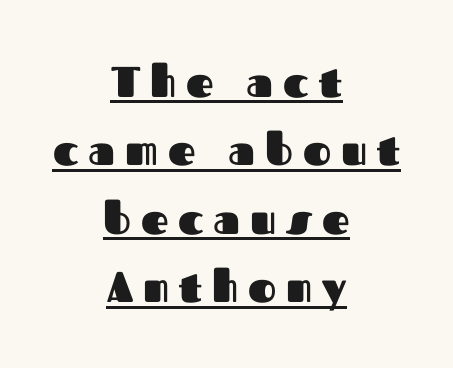
Upright lettering throughout. The rendering uses natural spacing where letterforms have individual widths. The text was rendered using a sans face with plain stroke endings. Whoever set this chose a conventional vertical rhythm. The passage is arranged like a title page — every line centered.
